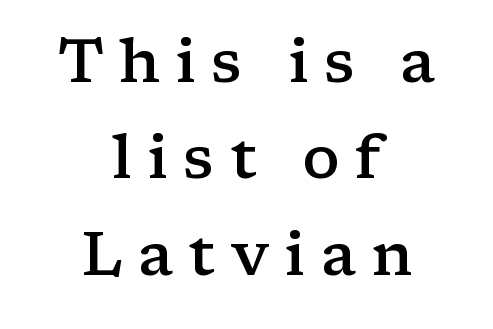
Q: Is the text bold? A: Semi-bold.
Q: Is the text italic (slanted)? A: No, it is upright.
Q: Is the typeface a serif or a sans-serif typeface? A: Serif.
Q: Is the text underlined? A: No.
Q: How is the paragraph aligned? A: Centered.
Q: Is the spacing between letters normal or unusually wide? A: Unusually wide.
Q: Is the spacing between lines tight, normal or loose? A: Normal.
Q: Width (condensed, normal, or wide)? A: Wide.
Q: Stroke contrast? A: Low.
Q: x-height? A: Medium.
Q: Monospaced? A: No.
